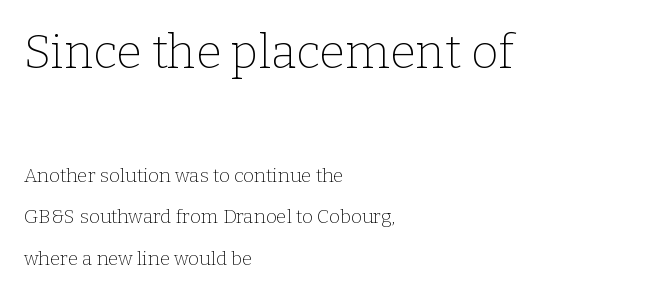
The image shows 47 px thin serif type, upright; set left-aligned, loose line spacing (2.18x), normal letter spacing, not underlined; the first (top) block is 2.47x larger; low stroke contrast and a medium x-height.
